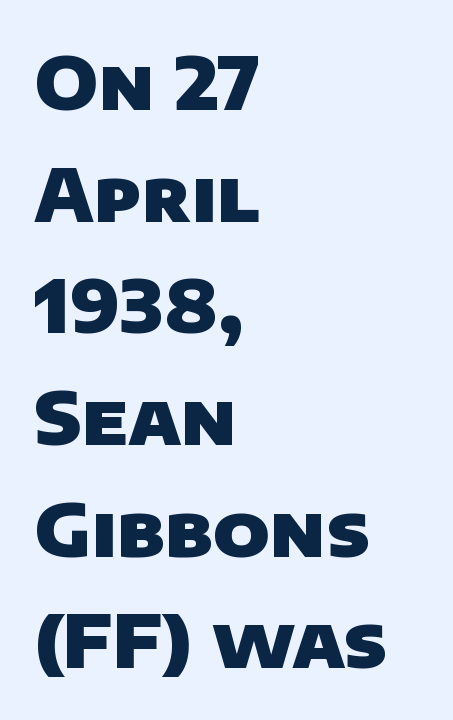
The image shows 73 px heavy sans-serif type; set left-aligned, normal line spacing (1.53x), normal letter spacing, not underlined; low stroke contrast and a large x-height.
